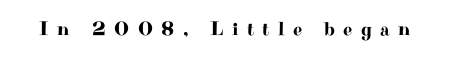
Ordinary non-slanted type is in use. Glance below the letters and you will spot only blank space. The horizontal fit of the characters is loose and conspicuously gappy.
